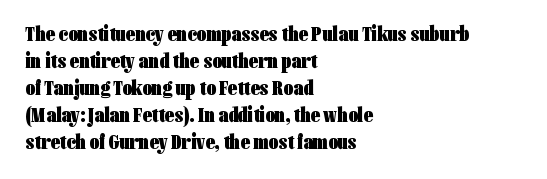
The image shows 21 px bold type, upright; set left-aligned, normal line spacing (1.28x), normal letter spacing, not underlined.
